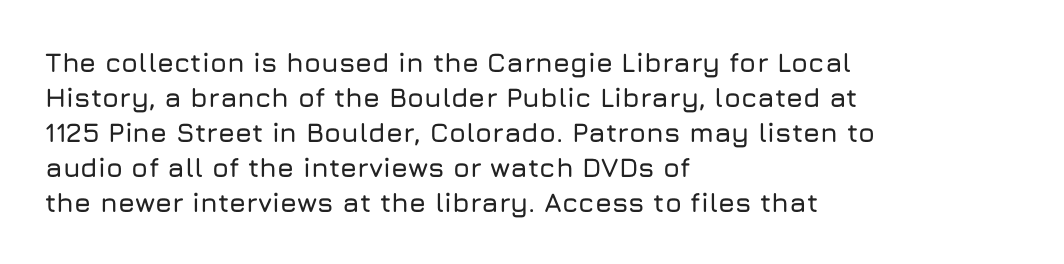
Q: Is the text italic (slanted)? A: No, it is upright.
Q: Is the text underlined? A: No.
Q: How is the paragraph aligned? A: Left-aligned.
Q: Is the spacing between letters normal or unusually wide? A: Normal.
Q: Is the spacing between lines tight, normal or loose? A: Normal.
